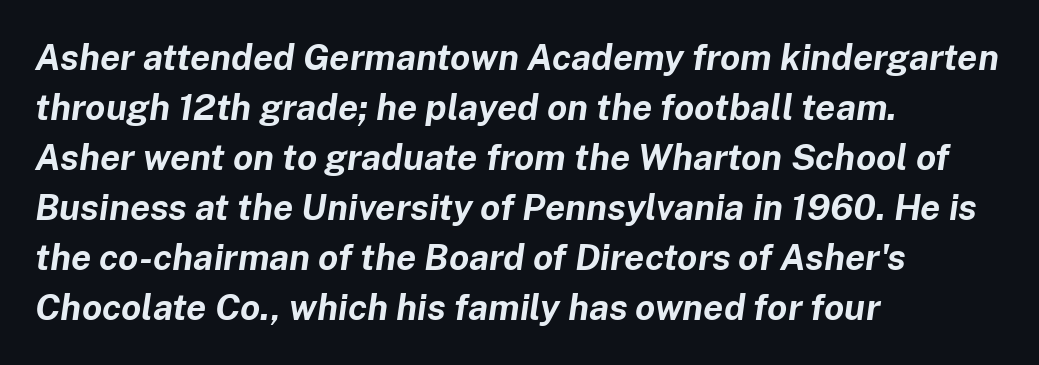
{"italic": "yes", "lean": "right", "slant_degrees": 8, "bold": "yes", "weight": "bold", "width": "normal", "stroke_contrast": "low", "x_height": "medium", "monospaced": "no", "underline": "no", "align": "left", "line_spacing": "normal", "line_spacing_ratio": 1.39, "letter_spacing": "normal", "letter_spacing_em": 0.0, "glyph_px": 36}
